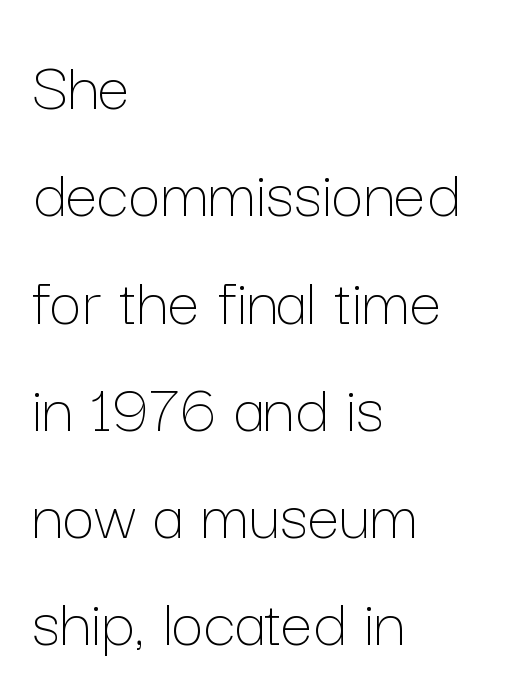
Q: Is the text bold? A: No.
Q: Is the text italic (slanted)? A: No, it is upright.
Q: Is the text underlined? A: No.
Q: How is the paragraph aligned? A: Left-aligned.
Q: Is the spacing between letters normal or unusually wide? A: Normal.
Q: Is the spacing between lines tight, normal or loose? A: Normal.
Q: Width (condensed, normal, or wide)? A: Normal.
Q: Stroke contrast? A: Low.
Q: x-height? A: Medium.
Q: Monospaced? A: No.
